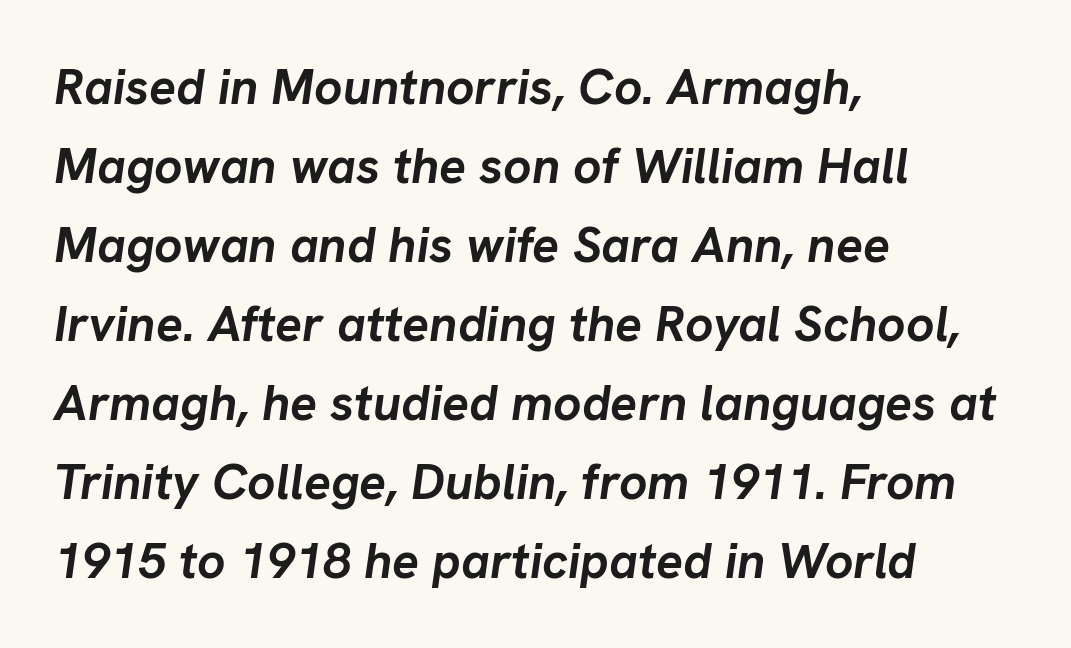
Spacing between characters is what you'd get straight out of the box. These lines are rendered in a variable-pitch font. Casual observation: everything's shoved over to the left. If you drew a line through each stem, it would be angled. The string is rendered with underlining switched off.
